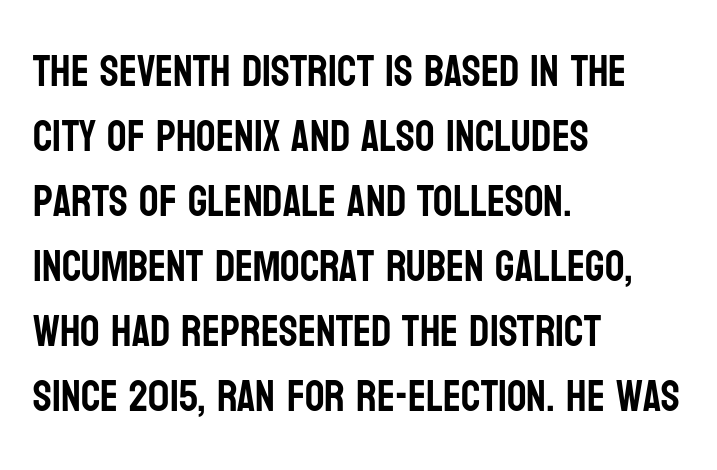
Q: Is the text italic (slanted)? A: No, it is upright.
Q: Is the typeface a serif or a sans-serif typeface? A: Sans-serif.
Q: Is the text underlined? A: No.
Q: How is the paragraph aligned? A: Left-aligned.
Q: Is the spacing between letters normal or unusually wide? A: Normal.
Q: Is the spacing between lines tight, normal or loose? A: Normal.
Q: Width (condensed, normal, or wide)? A: Condensed.
Q: Stroke contrast? A: Low.
Q: x-height? A: Large.
Q: Monospaced? A: No.
